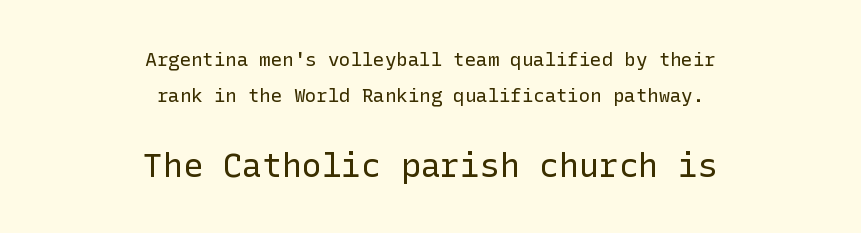
Beneath every word, the page is bare. Classification — sans serif. These lines are centered, leaving both edges ragged. In this sample the second text group is rendered at the bigger scale. Unlike italic type, these characters show no tilt at all. Observe the ordinary spacing: letters are neighbours, not strangers.
